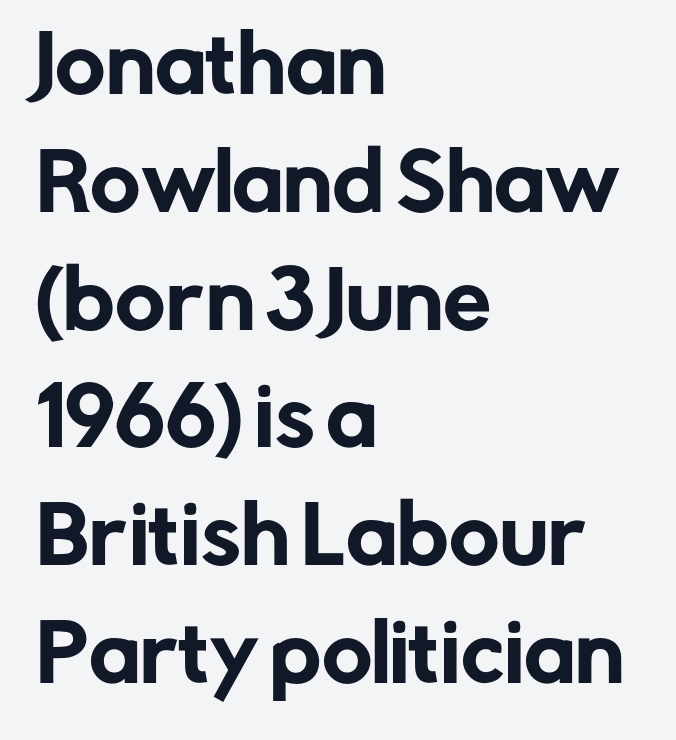
The letters sit at their default tracking, neither squeezed nor spread. Each letter's strokes conclude bluntly, with no projecting serifs. Letters rest on an invisible, unmarked baseline. A typesetter would call this proportional, since set widths differ per character. Tall strokes in this sample are plumb rather than angled. Does the copy run flush right? No — it runs flush left.
